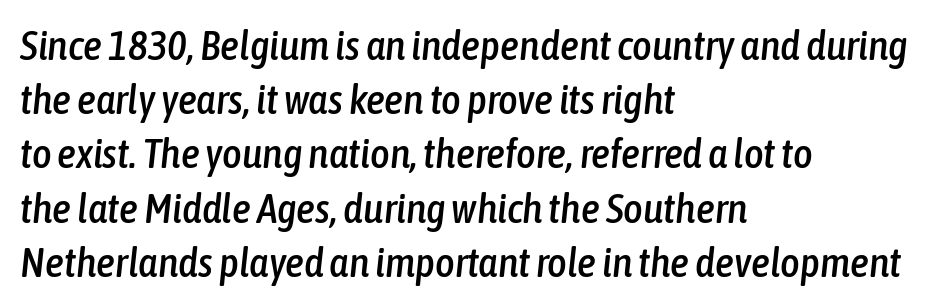
The image shows 42 px condensed type, italic (leaning right); set left-aligned, normal line spacing (1.29x), normal letter spacing, not underlined; low stroke contrast and a medium x-height.
